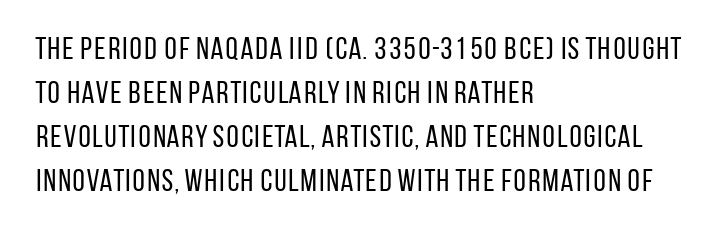
The image shows 31 px regular-weight, condensed sans-serif type, upright; set left-aligned, normal line spacing (1.42x), normal letter spacing, not underlined; low stroke contrast and a large x-height.
